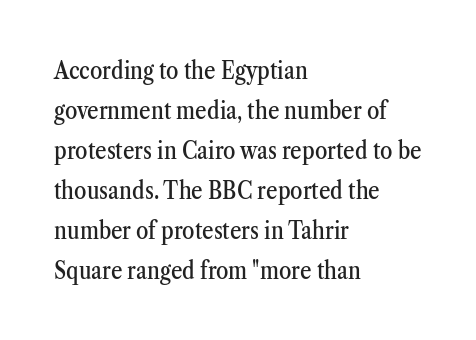
Q: Is the text italic (slanted)? A: No, it is upright.
Q: Is the text underlined? A: No.
Q: How is the paragraph aligned? A: Left-aligned.
Q: Is the spacing between letters normal or unusually wide? A: Normal.
Q: Is the spacing between lines tight, normal or loose? A: Normal.
